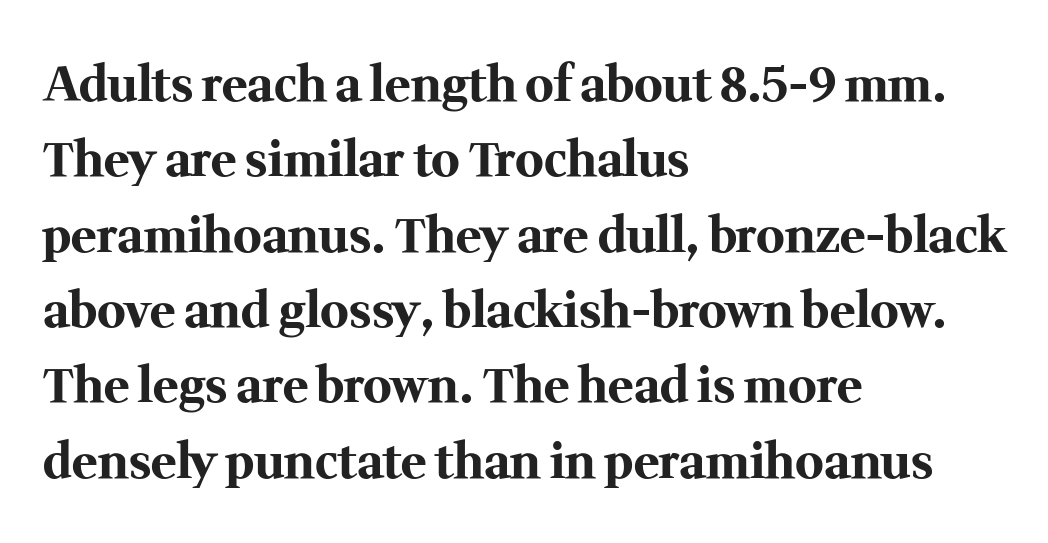
No word sits above an underline. In terms of leading, this rendering sits right in the middle. Think of a printed novel: that variable character pitch is what you see here. Is this a sans? No — the strokes have serifs. Posture: upright roman. Heft: maximum for text — a bold.
